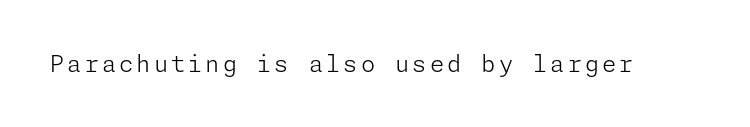
{"italic": "no", "bold": "no", "underline": "no", "glyph_px": 23}
